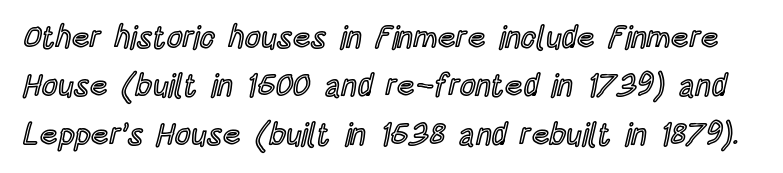
Think of a printed novel: that variable character pitch is what you see here. How are the letters spaced? Ordinarily, with no added tracking. Underline: absent. Reading down the column, the eye jumps a familiar distance to each next line.
